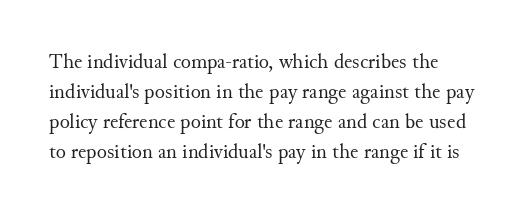
Compared with typical body copy, the letter spacing here is the same. The text block is weighted toward the left margin, trailing off unevenly rightward. The foot of each line stays bare and open. Evenly set lines give the paragraph a standard silhouette. Stroke thickness stays within the range of a standard reading face or lighter.
